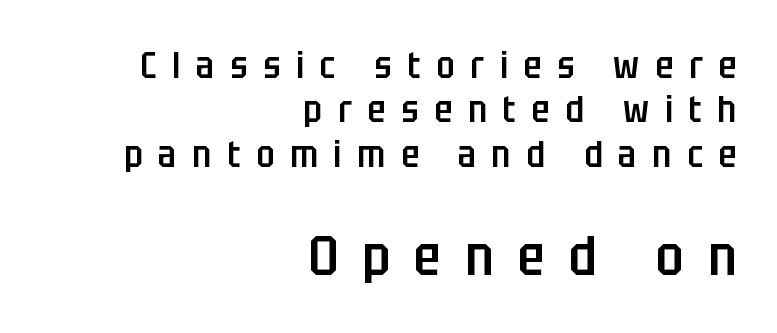
The image shows 56 px semibold, condensed sans-serif type, upright; set right-aligned, line spacing 1.2x, unusually wide letter spacing (+0.43 em), not underlined; the second (bottom) block is 1.51x larger; low stroke contrast and a large x-height.
